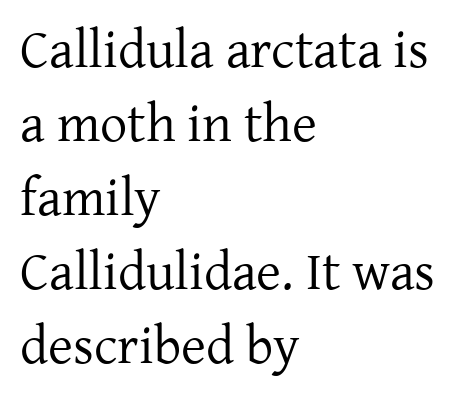
The image shows 54 px regular-weight serif type, upright; set left-aligned, normal line spacing (1.37x), normal letter spacing, not underlined; low stroke contrast and a medium x-height.
